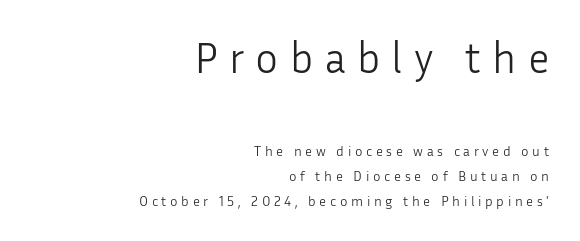
Q: Is the text bold? A: No.
Q: Is the text italic (slanted)? A: No, it is upright.
Q: Is the typeface a serif or a sans-serif typeface? A: Sans-serif.
Q: Is the text underlined? A: No.
Q: How is the paragraph aligned? A: Right-aligned.
Q: Is the spacing between letters normal or unusually wide? A: Unusually wide.
Q: Which block of text is set in a larger size, the first (top) or the second (bottom)? A: The first (top) one.
Q: Width (condensed, normal, or wide)? A: Normal.
Q: Stroke contrast? A: Low.
Q: x-height? A: Medium.
Q: Monospaced? A: No.
